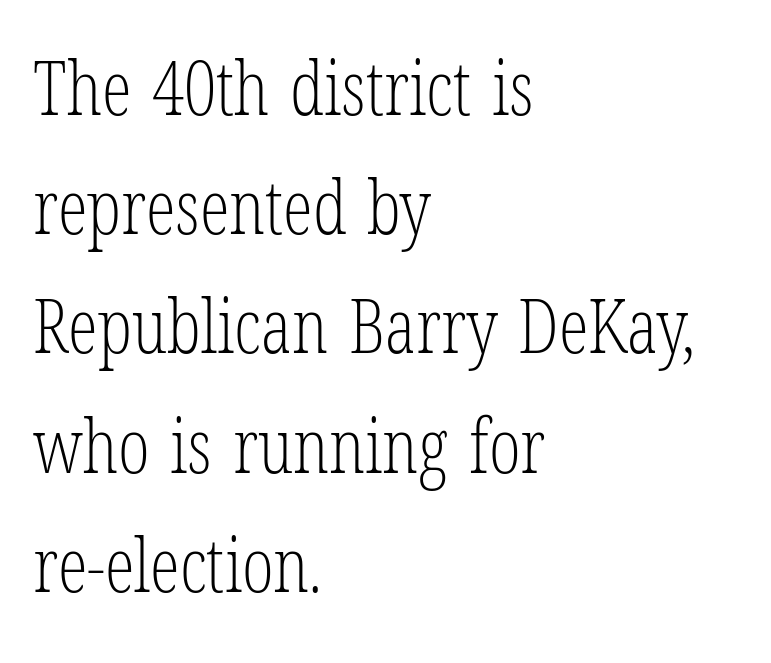
{"serif": "yes", "italic": "no", "bold": "no", "weight": "light", "width": "condensed", "stroke_contrast": "low", "x_height": "medium", "monospaced": "no", "underline": "no", "align": "left", "line_spacing": "normal", "line_spacing_ratio": 1.59, "letter_spacing": "normal", "letter_spacing_em": 0.0, "glyph_px": 75}
